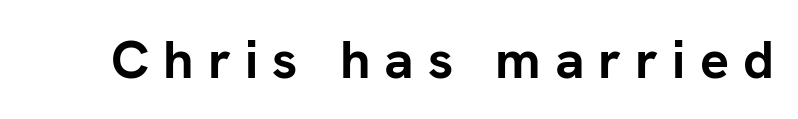
The image shows 54 px semibold sans-serif type, upright; set unusually wide letter spacing (+0.26 em), not underlined; low stroke contrast and a medium x-height.
